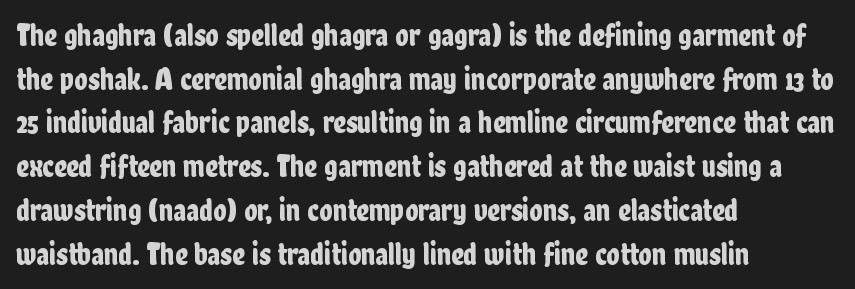
The face used here is proportionally spaced, like ordinary book or web type. Whoever set this chose a conventional vertical rhythm. Letter spacing: default. Letters rest on an invisible, unmarked baseline. Quick note: not italic, upright.
